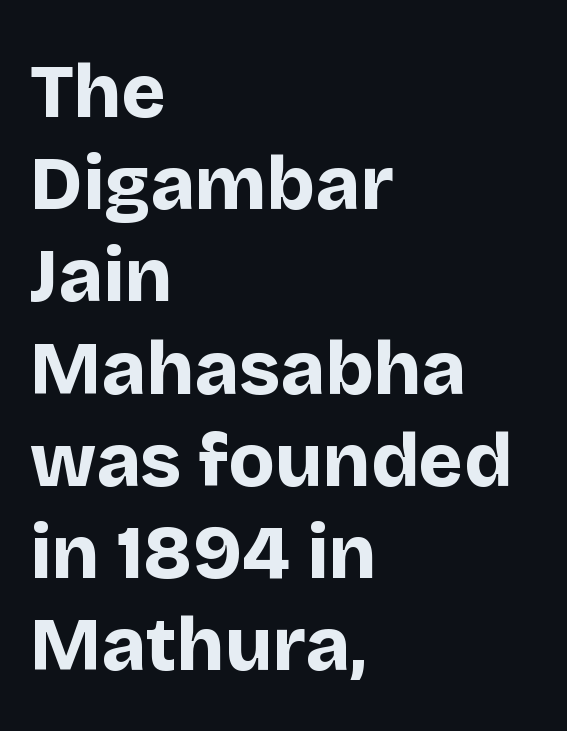
Ascenders rise straight up at ninety degrees. The face used here is proportionally spaced, like ordinary book or web type. Type without underlining. Look at the bottom of the vertical strokes: they stop flat, with no serifs. Its strokes are broad and dark, the hallmark of bold type. All the whitespace from short lines collects on the right.
